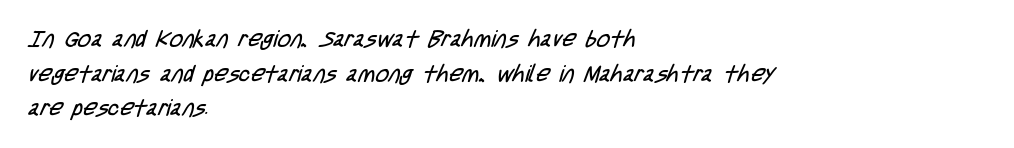
Q: Is the text bold? A: No.
Q: Is the text underlined? A: No.
Q: How is the paragraph aligned? A: Left-aligned.
Q: Is the spacing between letters normal or unusually wide? A: Normal.
Q: Is the spacing between lines tight, normal or loose? A: Normal.
